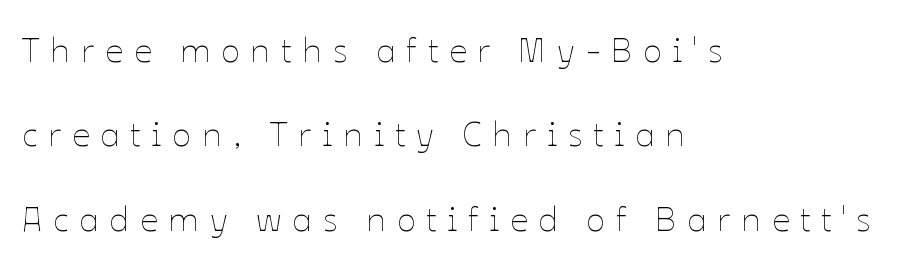
The image shows 35 px thin type, upright; set left-aligned, loose line spacing (2.41x), unusually wide letter spacing (+0.31 em), not underlined; low stroke contrast and a medium x-height.
